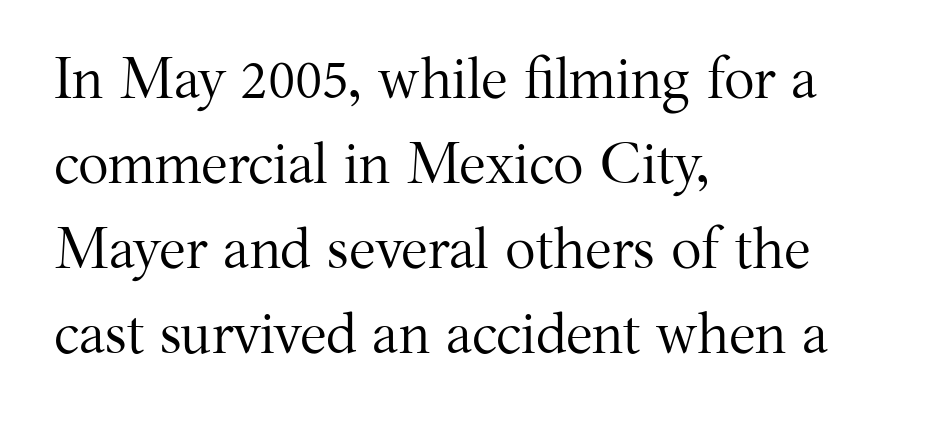
{"serif": "yes", "italic": "no", "bold": "no", "weight": "regular", "width": "normal", "stroke_contrast": "medium", "x_height": "medium", "monospaced": "no", "underline": "no", "align": "left", "line_spacing": "normal", "line_spacing_ratio": 1.49, "letter_spacing": "normal", "letter_spacing_em": 0.0, "glyph_px": 57}
